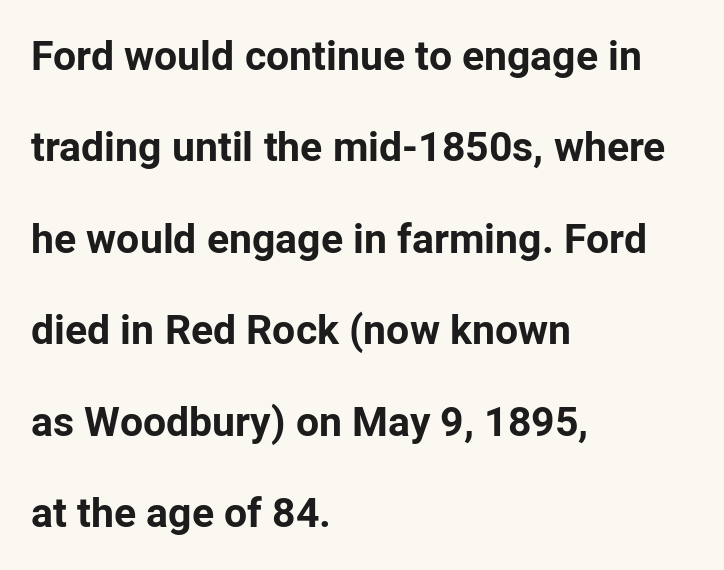
The image shows 41 px bold sans-serif type, upright; set left-aligned, loose line spacing (2.23x), normal letter spacing, not underlined; low stroke contrast and a medium x-height.
